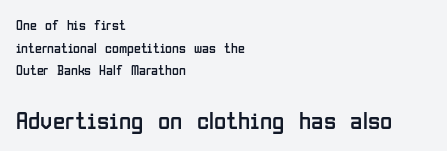
Q: Is the text bold? A: No.
Q: Is the text italic (slanted)? A: No, it is upright.
Q: Is the text underlined? A: No.
Q: How is the paragraph aligned? A: Left-aligned.
Q: Is the spacing between letters normal or unusually wide? A: Normal.
Q: Is the spacing between lines tight, normal or loose? A: Normal.
Q: Which block of text is set in a larger size, the first (top) or the second (bottom)? A: The second (bottom) one.
